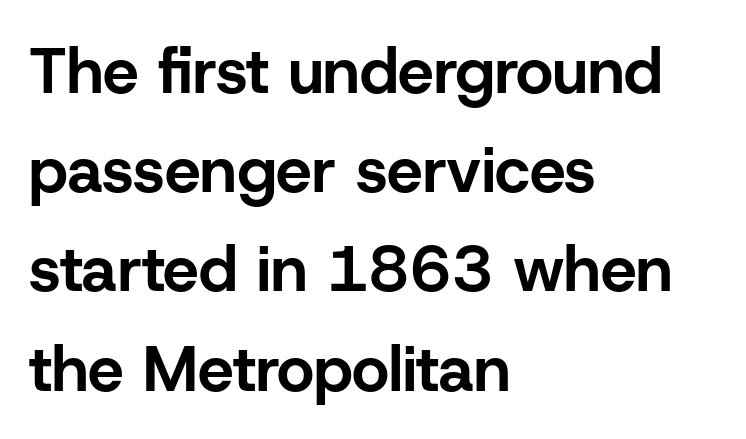
{"serif": "no", "italic": "no", "bold": "yes", "weight": "bold", "width": "normal", "stroke_contrast": "low", "x_height": "medium", "monospaced": "no", "underline": "no", "align": "left", "line_spacing": "normal", "line_spacing_ratio": 1.55, "letter_spacing": "normal", "letter_spacing_em": 0.0, "glyph_px": 64}
